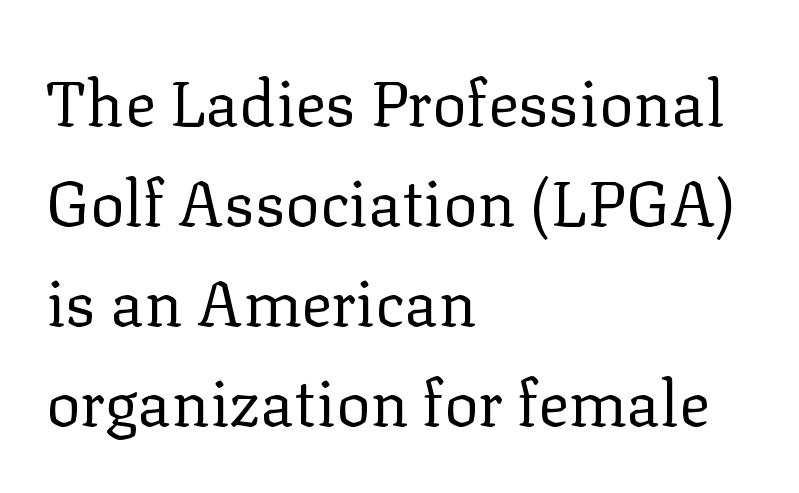
{"serif": "yes", "italic": "no", "bold": "no", "weight": "regular", "width": "normal", "stroke_contrast": "low", "x_height": "medium", "monospaced": "no", "underline": "no", "align": "left", "line_spacing": "normal", "line_spacing_ratio": 1.56, "letter_spacing": "normal", "letter_spacing_em": 0.0, "glyph_px": 64}
